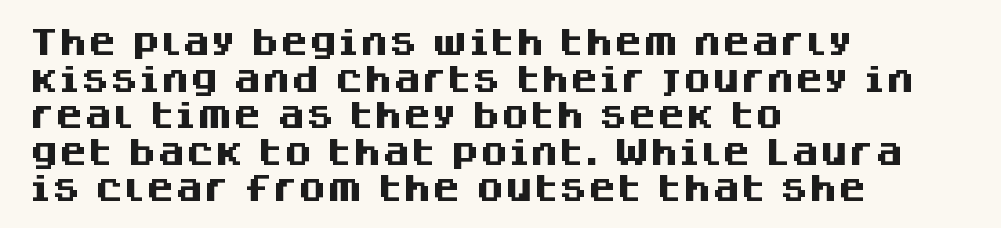
{"serif": "no", "italic": "no", "bold": "yes", "weight": "heavy", "width": "normal", "stroke_contrast": "medium", "x_height": "large", "monospaced": "no", "underline": "no", "align": "left", "line_spacing": "normal", "line_spacing_ratio": 1.26, "letter_spacing": "normal", "letter_spacing_em": 0.0, "glyph_px": 29}
